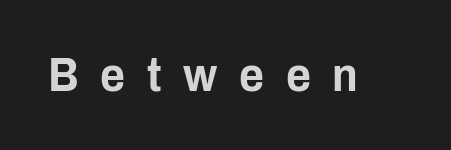
Q: Is the text italic (slanted)? A: No, it is upright.
Q: Is the typeface a serif or a sans-serif typeface? A: Sans-serif.
Q: Is the text underlined? A: No.
Q: Is the spacing between letters normal or unusually wide? A: Unusually wide.
Q: Width (condensed, normal, or wide)? A: Condensed.
Q: Stroke contrast? A: Low.
Q: x-height? A: Medium.
Q: Monospaced? A: No.
